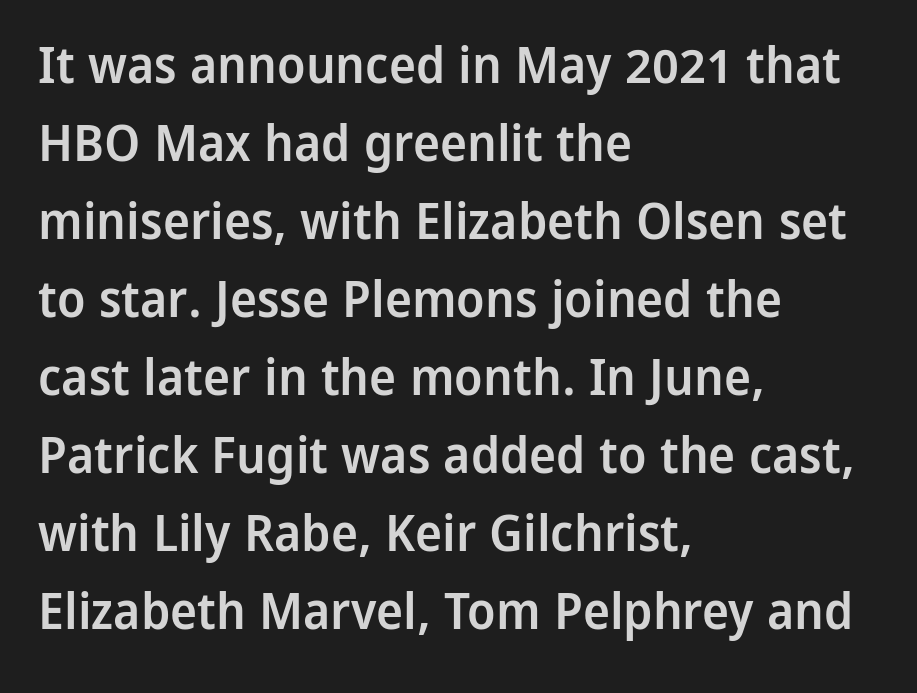
{"serif": "no", "italic": "no", "bold": "semi", "weight": "semibold", "width": "normal", "stroke_contrast": "low", "x_height": "medium", "monospaced": "no", "underline": "no", "align": "left", "line_spacing": "normal", "line_spacing_ratio": 1.53, "letter_spacing": "normal", "letter_spacing_em": 0.0, "glyph_px": 51}
